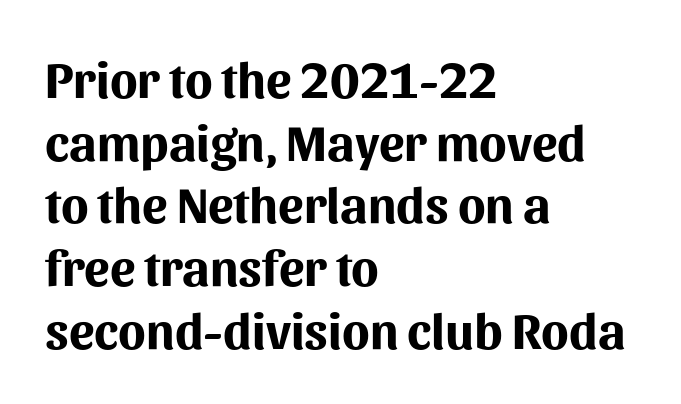
Q: Is the text bold? A: Yes.
Q: Is the text italic (slanted)? A: No, it is upright.
Q: Is the typeface a serif or a sans-serif typeface? A: Sans-serif.
Q: Is the text underlined? A: No.
Q: How is the paragraph aligned? A: Left-aligned.
Q: Is the spacing between letters normal or unusually wide? A: Normal.
Q: Width (condensed, normal, or wide)? A: Normal.
Q: Stroke contrast? A: Medium.
Q: x-height? A: Medium.
Q: Monospaced? A: No.
